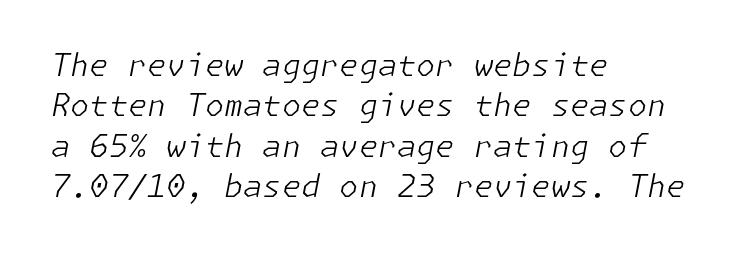
{"italic": "yes", "lean": "right", "slant_degrees": 11, "bold": "no", "weight": "light", "width": "normal", "stroke_contrast": "low", "x_height": "medium", "underline": "no", "align": "left", "line_spacing": "normal", "line_spacing_ratio": 1.3, "letter_spacing": "normal", "letter_spacing_em": 0.0, "glyph_px": 31}
